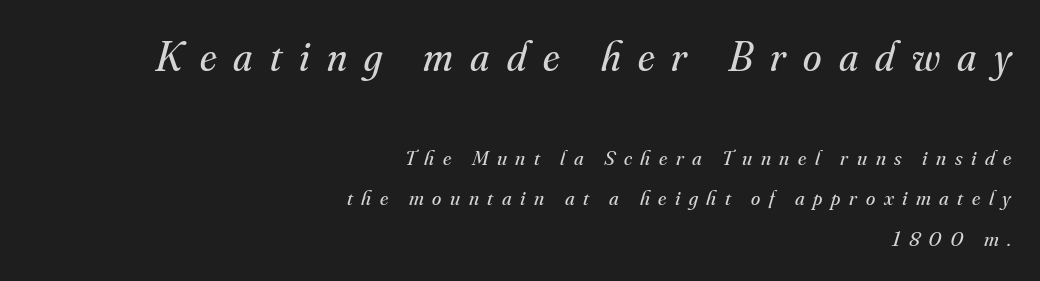
Is this a fixed-width face? No — the glyphs have proportional, varying widths. You could fit nearly another row in the gap between these rows. How are the letters spaced? Widely, with obvious added tracking. A quiet, ordinary-to-light weight characterises the typeface.
